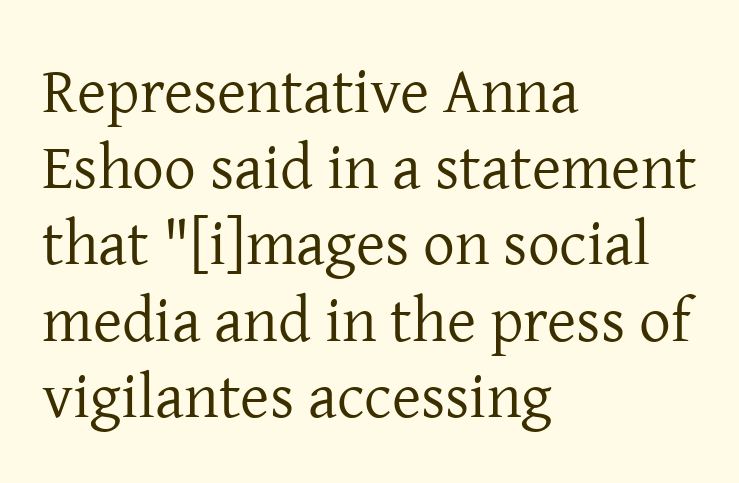
Q: Is the text bold? A: No.
Q: Is the text italic (slanted)? A: No, it is upright.
Q: Is the typeface a serif or a sans-serif typeface? A: Serif.
Q: Is the text underlined? A: No.
Q: How is the paragraph aligned? A: Left-aligned.
Q: Is the spacing between letters normal or unusually wide? A: Normal.
Q: Width (condensed, normal, or wide)? A: Normal.
Q: Stroke contrast? A: Low.
Q: x-height? A: Medium.
Q: Monospaced? A: No.
